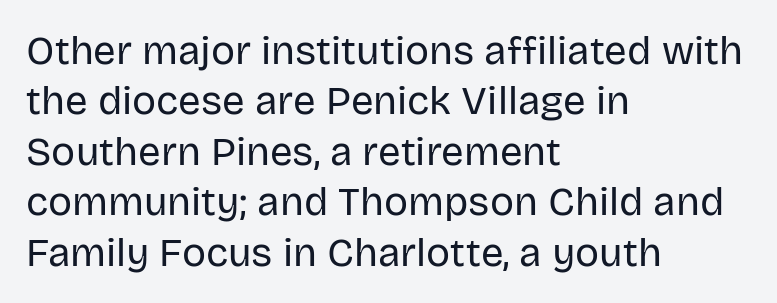
Students, observe: this is what conventionally led text looks like. The ragged edge is on the right, which tells us the setting is flush left. The line texture is even and compact thanks to regular tracking. Does the lettering tilt? It doesn't — this is upright. The face used here is proportionally spaced, like ordinary book or web type. Plain, unruled lines of type.
